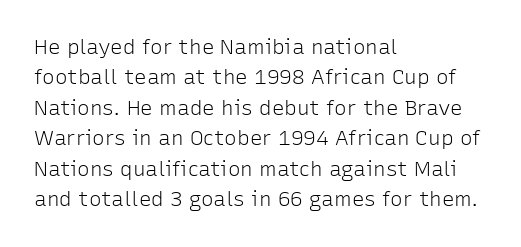
Letter spacing: default. Ink coverage per letter is moderate at most. The rag falls on the right side of this text block. Descenders are the only things crossing below the line. This block has exactly the height ordinary leading produces. This is the regular roman posture of the typeface.
